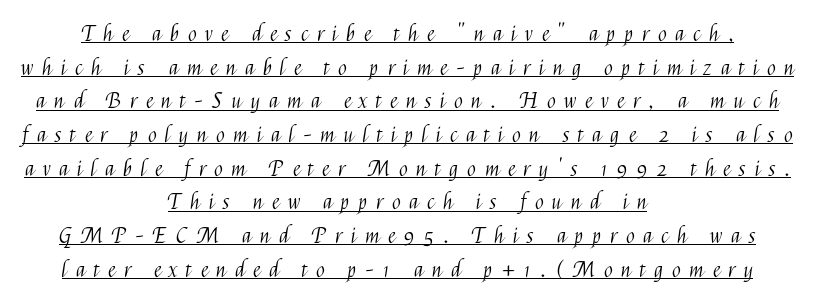
The paragraph has two soft edges and a firm central axis. Is the letter spacing exaggerated? Yes — the characters are pushed far apart. Somebody hit Ctrl+U on this one — the words are underlined. Summary of weight: not heavy and not bold.
